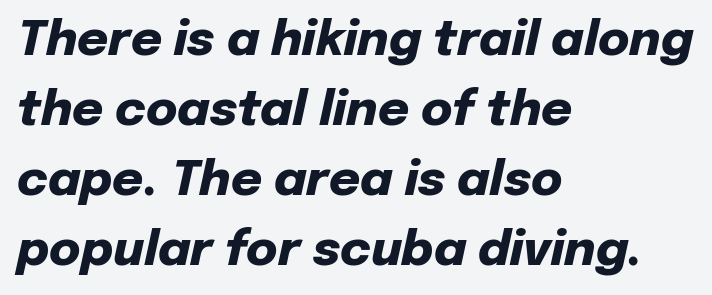
Students, observe: this is what conventionally led text looks like. Is the type slanted? Yes — the strokes lean at a clear angle. Glance below the letters and you will spot only blank space. Left-aligned paragraph, ragged on the right. The gaps between neighbouring characters are ordinary and unremarkable.
